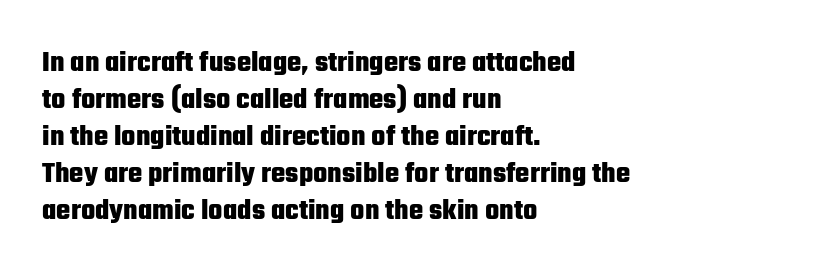
{"serif": "no", "italic": "no", "bold": "yes", "weight": "heavy", "width": "condensed", "stroke_contrast": "low", "x_height": "medium", "monospaced": "no", "underline": "no", "align": "left", "line_spacing_ratio": 1.23, "letter_spacing": "normal", "letter_spacing_em": 0.0, "glyph_px": 30}
